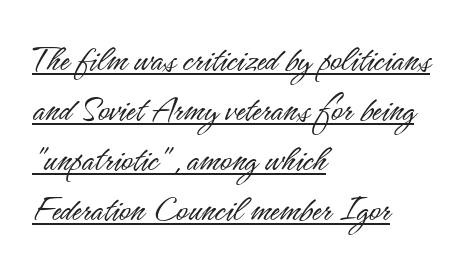
The face used here is proportionally spaced, like ordinary book or web type. The lines are quadded left. A typesetter would call this leading conventional body-copy spacing. On a weight scale, this lands at 450 or below.
